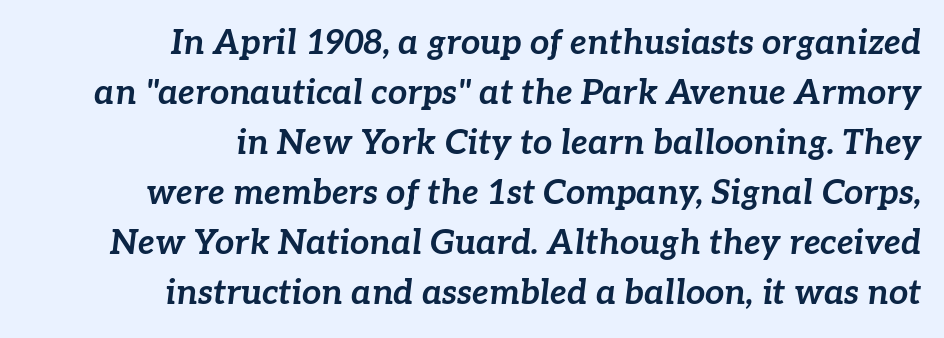
{"italic": "yes", "lean": "right", "slant_degrees": 7, "bold": "yes", "weight": "bold", "width": "normal", "stroke_contrast": "low", "x_height": "medium", "monospaced": "no", "underline": "no", "align": "right", "line_spacing": "normal", "line_spacing_ratio": 1.47, "letter_spacing": "normal", "letter_spacing_em": 0.0, "glyph_px": 34}
